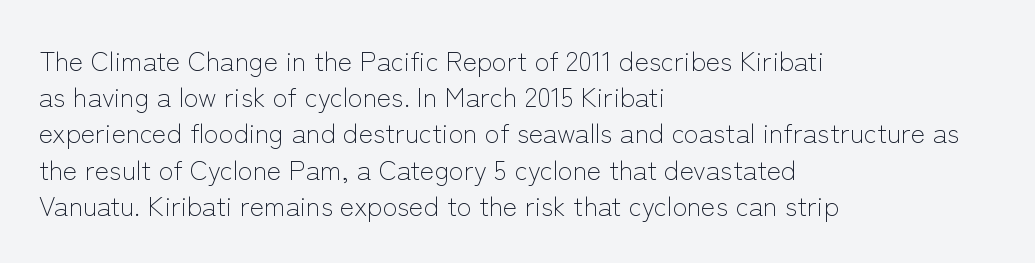
The image shows 27 px text type, upright; set left-aligned, normal line spacing (1.34x), normal letter spacing, not underlined.
